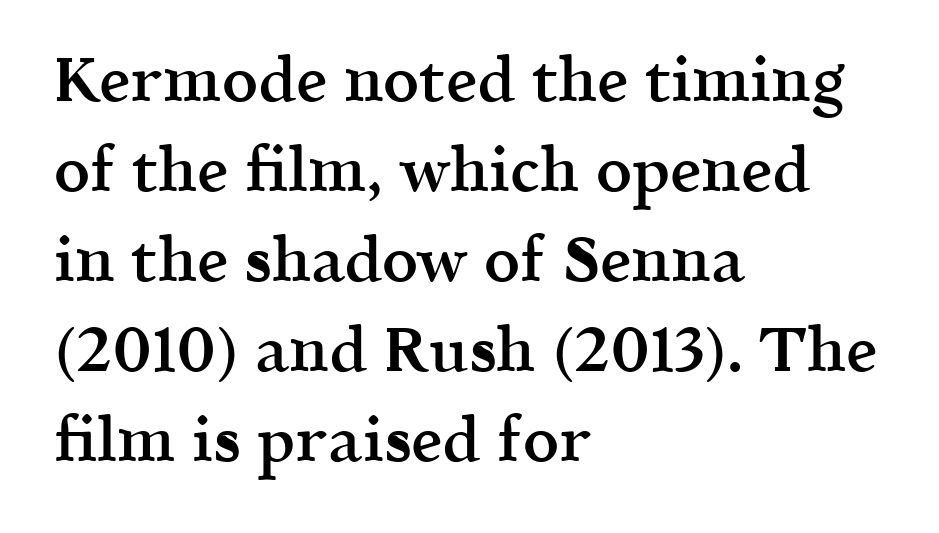
The image shows 63 px semibold serif type, upright; set left-aligned, normal line spacing (1.43x), normal letter spacing, not underlined; a medium x-height.
